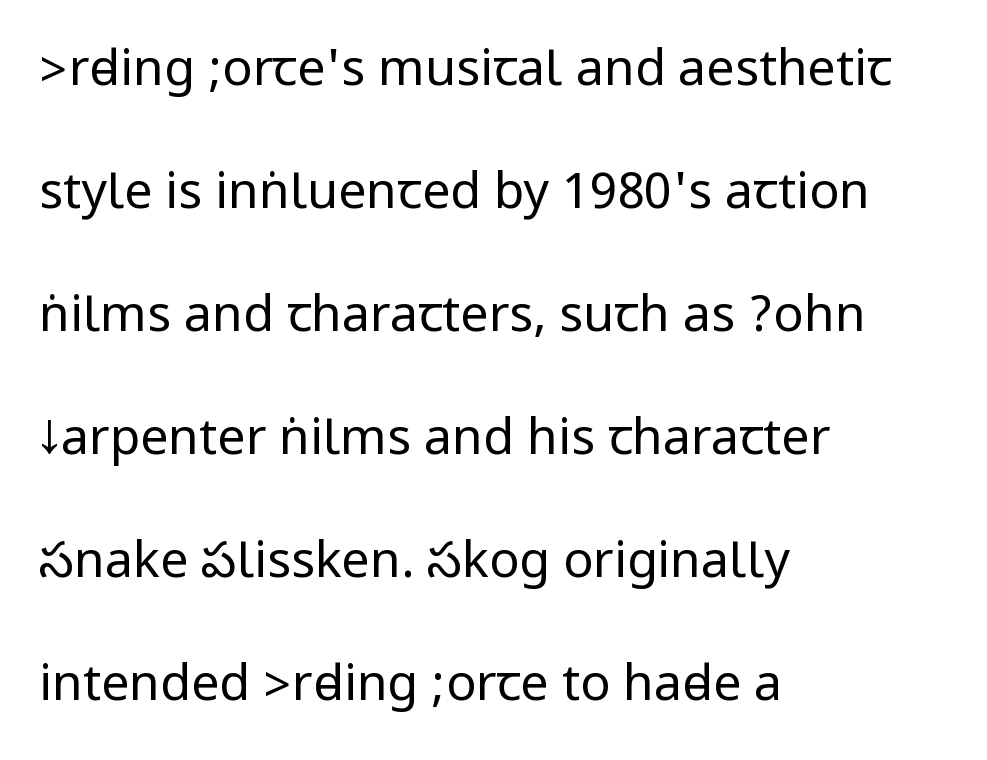
Rows of type keep a wide berth in the vertical direction. The letterforms sit at book weight or below. A classic flush-left, rag-right setting is used for this passage. Are there feet on the stems? There aren't — it's a sans. The specimen reads as upright at a glance.
